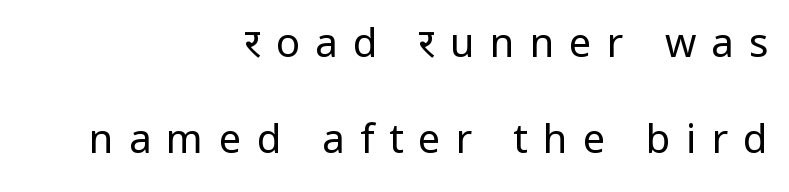
{"serif": "no", "italic": "no", "bold": "no", "weight": "regular", "width": "normal", "stroke_contrast": "low", "x_height": "medium", "monospaced": "no", "underline": "no", "align": "right", "line_spacing": "loose", "line_spacing_ratio": 2.41, "letter_spacing": "wide", "letter_spacing_em": 0.38, "glyph_px": 40}
